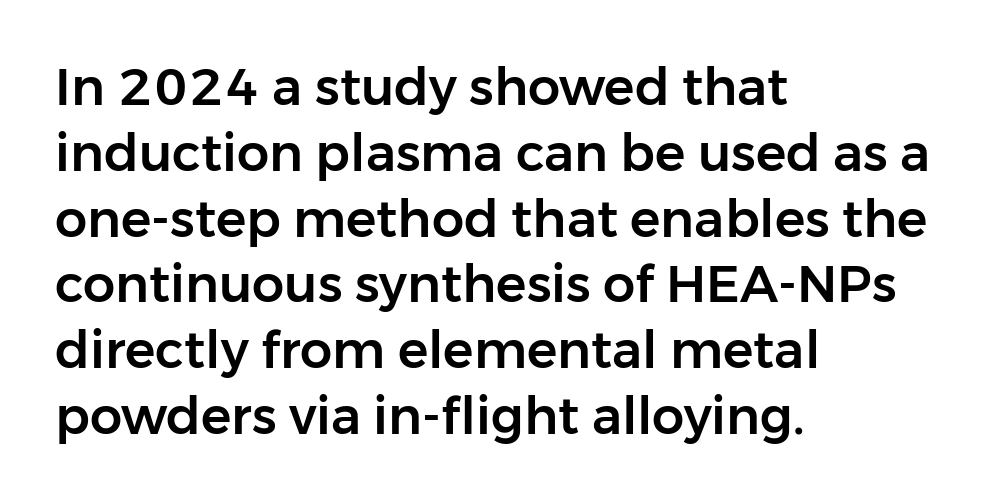
You could not count columns in this text — the font is proportionally spaced. Unmarked baselines from the first word to the last. Standard letterfit; no display-style spreading of the glyphs. This sample keeps an unexceptional amount of space between lines.
